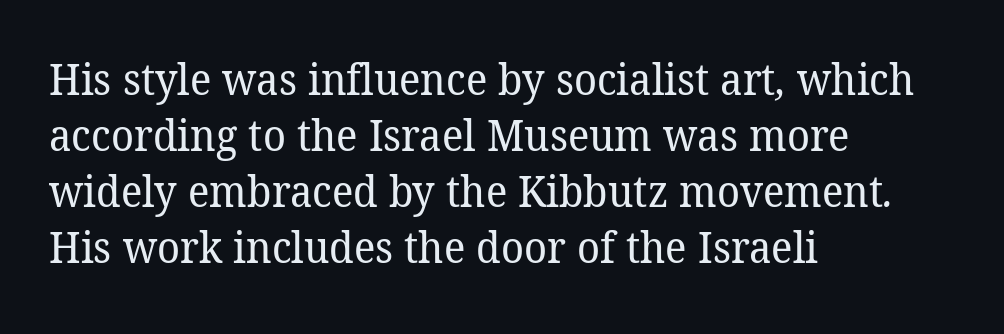
{"serif": "yes", "bold": "no", "weight": "regular", "width": "normal", "stroke_contrast": "low", "x_height": "medium", "monospaced": "no", "underline": "no", "align": "left", "line_spacing": "normal", "line_spacing_ratio": 1.3, "letter_spacing": "normal", "letter_spacing_em": 0.0, "glyph_px": 43}
